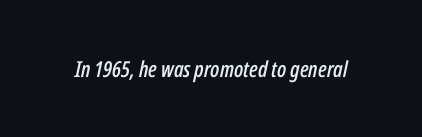
Q: Is the text italic (slanted)? A: Yes, it leans right by about 12 degrees.
Q: Is the text underlined? A: No.
Q: Is the spacing between letters normal or unusually wide? A: Normal.
